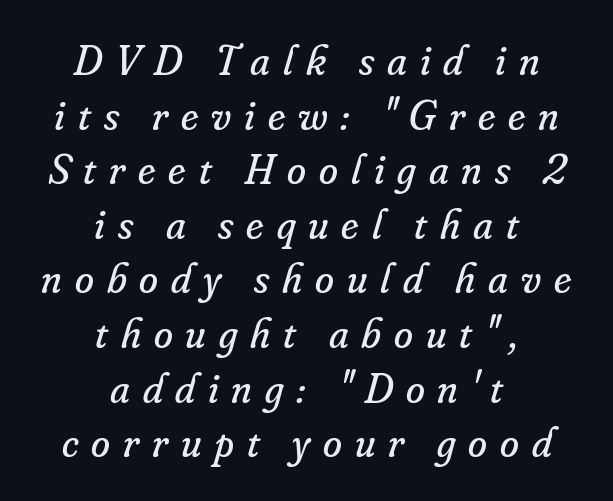
The image shows 43 px regular-weight serif type, italic (leaning right); set centered, normal line spacing (1.27x), unusually wide letter spacing (+0.3 em), not underlined; low stroke contrast and a small x-height.
